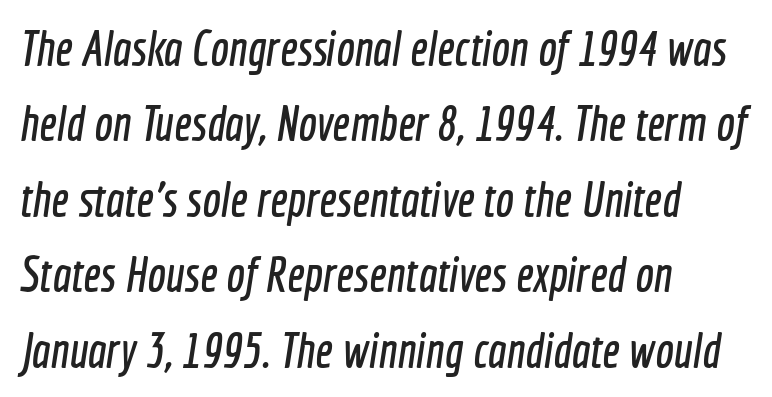
The image shows 49 px condensed sans-serif type; set left-aligned, normal line spacing (1.54x), normal letter spacing, not underlined; a medium x-height.
